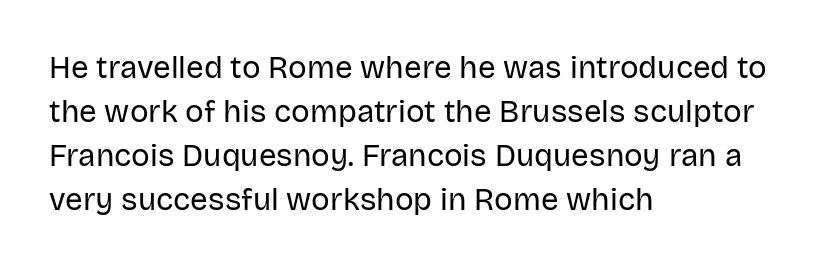
Short note: letters normally spaced. Honestly, the row spacing looks completely unremarkable. Teacher's note: observe the even left margin — that is flush-left alignment. The glyphs in this specimen are sans serif. Think of a printed novel: that variable character pitch is what you see here. Ordinary non-slanted type is in use.
